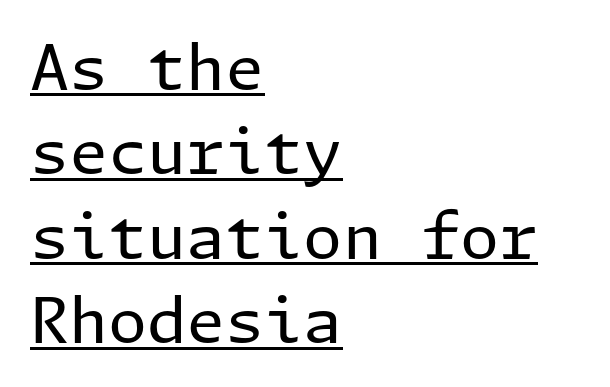
{"serif": "no", "italic": "no", "bold": "no", "weight": "regular", "width": "normal", "stroke_contrast": "low", "x_height": "medium", "underline": "yes", "align": "left", "line_spacing": "normal", "line_spacing_ratio": 1.34, "letter_spacing": "normal", "letter_spacing_em": 0.0, "glyph_px": 63}
